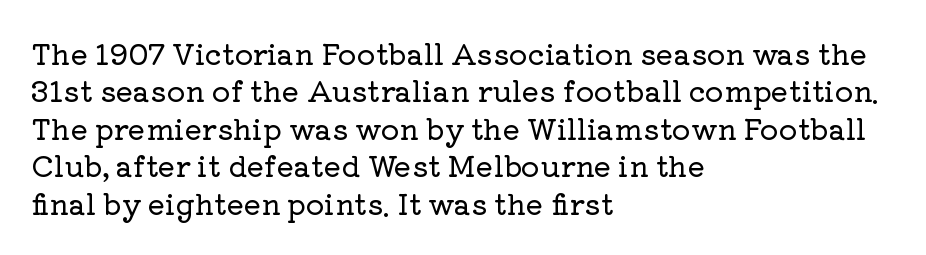
This is serif lettering, the kind often seen in printed books. Standard letterfit; no display-style spreading of the glyphs. Character widths vary here, with narrow letters taking less room than wide ones. Left-aligned paragraph, ragged on the right. The designer left line spacing at the default.
